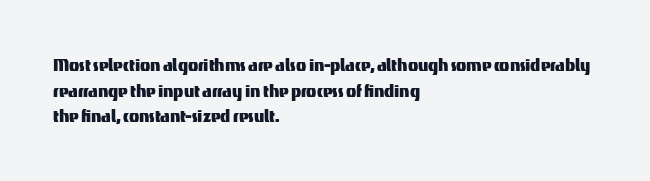
Q: Is the text italic (slanted)? A: No, it is upright.
Q: Is the text underlined? A: No.
Q: How is the paragraph aligned? A: Left-aligned.
Q: Is the spacing between letters normal or unusually wide? A: Normal.
